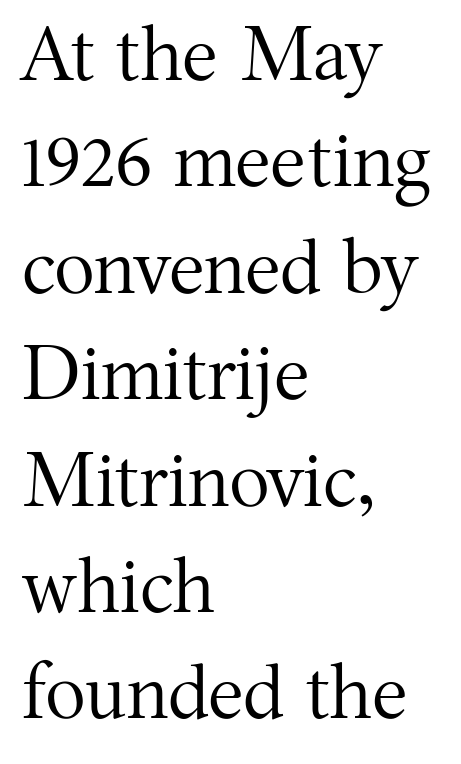
Q: Is the text bold? A: No.
Q: Is the text italic (slanted)? A: No, it is upright.
Q: Is the typeface a serif or a sans-serif typeface? A: Serif.
Q: Is the text underlined? A: No.
Q: How is the paragraph aligned? A: Left-aligned.
Q: Is the spacing between letters normal or unusually wide? A: Normal.
Q: Is the spacing between lines tight, normal or loose? A: Normal.
Q: Width (condensed, normal, or wide)? A: Normal.
Q: Stroke contrast? A: Medium.
Q: x-height? A: Medium.
Q: Monospaced? A: No.
